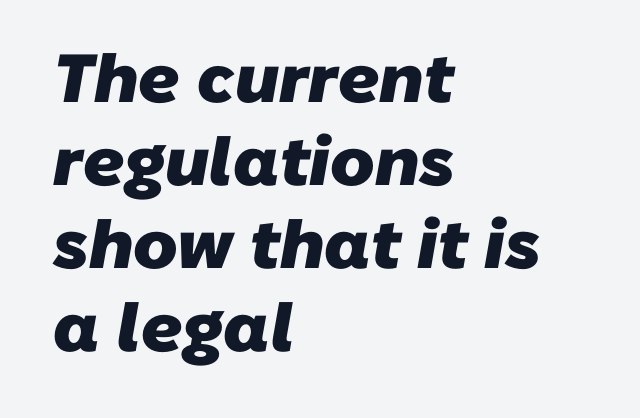
{"serif": "no", "bold": "yes", "weight": "heavy", "width": "normal", "stroke_contrast": "low", "x_height": "medium", "monospaced": "no", "underline": "no", "align": "left", "line_spacing_ratio": 1.22, "letter_spacing": "normal", "letter_spacing_em": 0.0, "glyph_px": 68}
